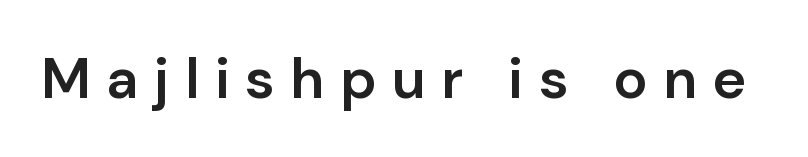
Q: Is the text bold? A: Semi-bold.
Q: Is the text italic (slanted)? A: No, it is upright.
Q: Is the typeface a serif or a sans-serif typeface? A: Sans-serif.
Q: Is the text underlined? A: No.
Q: Is the spacing between letters normal or unusually wide? A: Unusually wide.
Q: Width (condensed, normal, or wide)? A: Normal.
Q: Stroke contrast? A: Low.
Q: x-height? A: Medium.
Q: Monospaced? A: No.
